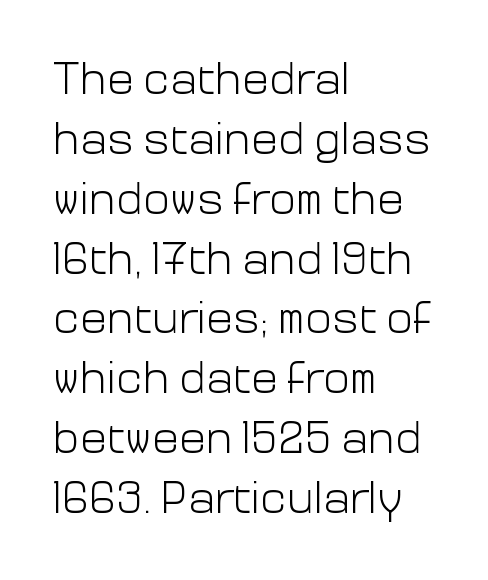
{"serif": "no", "italic": "no", "bold": "no", "weight": "light", "width": "normal", "stroke_contrast": "low", "x_height": "medium", "monospaced": "no", "underline": "no", "align": "left", "line_spacing": "normal", "line_spacing_ratio": 1.33, "letter_spacing": "normal", "letter_spacing_em": 0.0, "glyph_px": 45}
